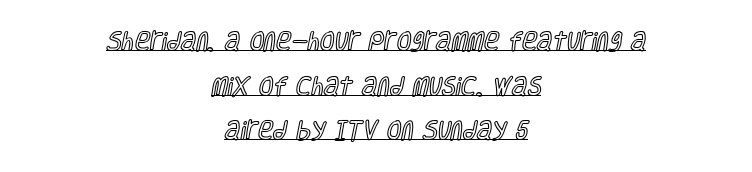
The rendering positions every line midway between the sides. Looks like someone drew a line under every word here. Leading: increased.
